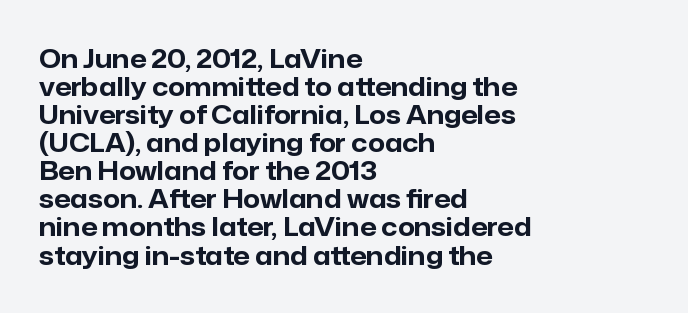
Q: Is the text bold? A: Yes.
Q: Is the text italic (slanted)? A: No, it is upright.
Q: Is the text underlined? A: No.
Q: How is the paragraph aligned? A: Left-aligned.
Q: Is the spacing between letters normal or unusually wide? A: Normal.
Q: Is the spacing between lines tight, normal or loose? A: Tight.
